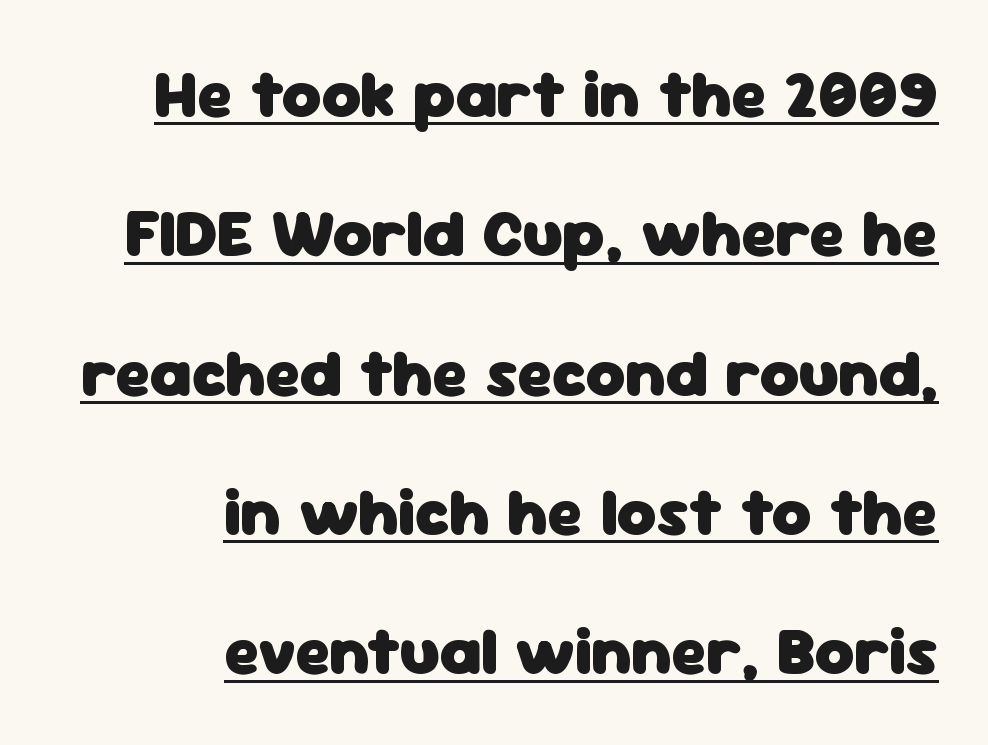
{"serif": "no", "italic": "no", "bold": "yes", "weight": "heavy", "width": "normal", "stroke_contrast": "low", "x_height": "medium", "monospaced": "no", "underline": "yes", "align": "right", "line_spacing": "loose", "line_spacing_ratio": 2.08, "letter_spacing": "normal", "letter_spacing_em": 0.0, "glyph_px": 67}
